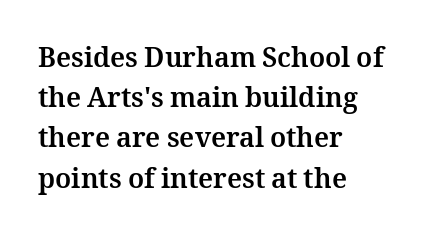
Q: Is the text bold? A: Yes.
Q: Is the text italic (slanted)? A: No, it is upright.
Q: Is the text underlined? A: No.
Q: How is the paragraph aligned? A: Left-aligned.
Q: Is the spacing between letters normal or unusually wide? A: Normal.
Q: Is the spacing between lines tight, normal or loose? A: Normal.
